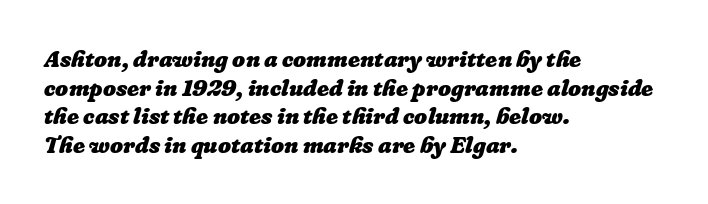
Q: Is the text bold? A: Yes.
Q: Is the text underlined? A: No.
Q: How is the paragraph aligned? A: Left-aligned.
Q: Is the spacing between letters normal or unusually wide? A: Normal.
Q: Is the spacing between lines tight, normal or loose? A: Normal.
